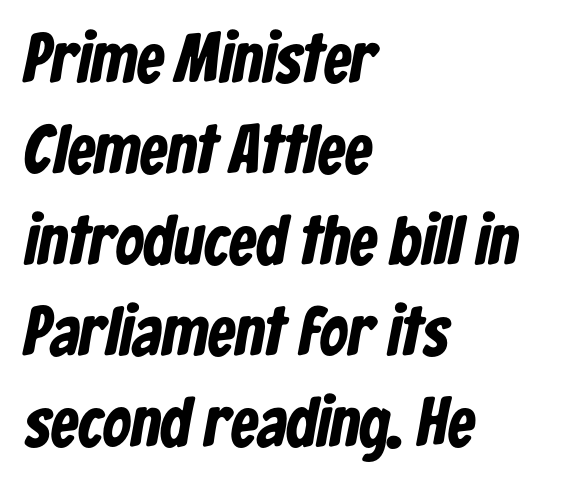
{"serif": "no", "bold": "yes", "weight": "bold", "width": "condensed", "stroke_contrast": "low", "x_height": "medium", "monospaced": "no", "underline": "no", "align": "left", "line_spacing": "normal", "line_spacing_ratio": 1.32, "letter_spacing": "normal", "letter_spacing_em": 0.0, "glyph_px": 69}
